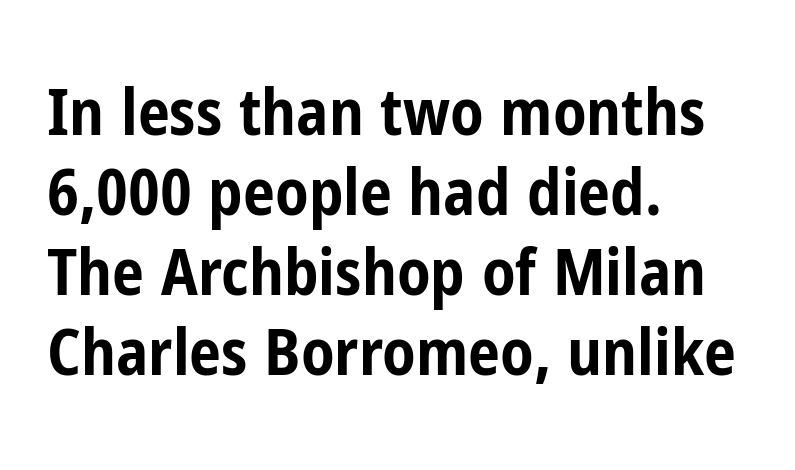
The image shows 64 px bold, condensed sans-serif type, upright; set left-aligned, normal line spacing (1.25x), normal letter spacing, not underlined; low stroke contrast and a medium x-height.
